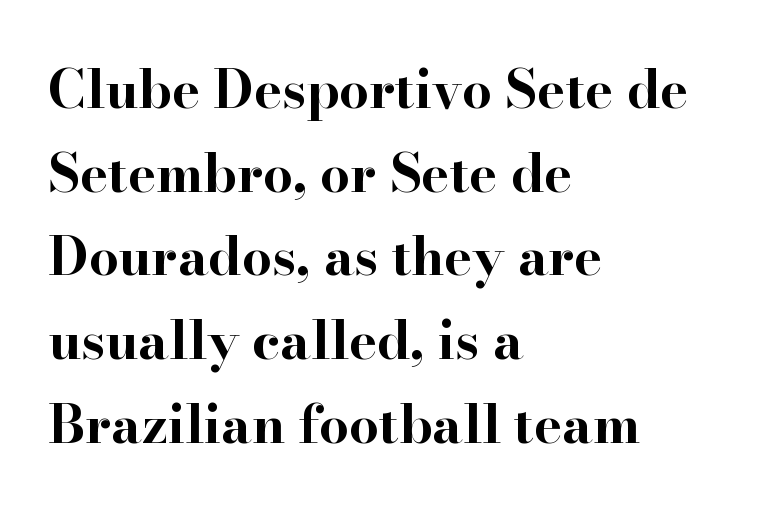
Whoever set this chose a conventional vertical rhythm. Examine the stroke ends and you'll spot serifs. Descender tails drop into unmarked territory. Look at the stroke-to-counter ratio: heavy, a bold. Is the letter spacing exaggerated? No — it looks like the ordinary default. These lines stack with their left ends in a neat column.
